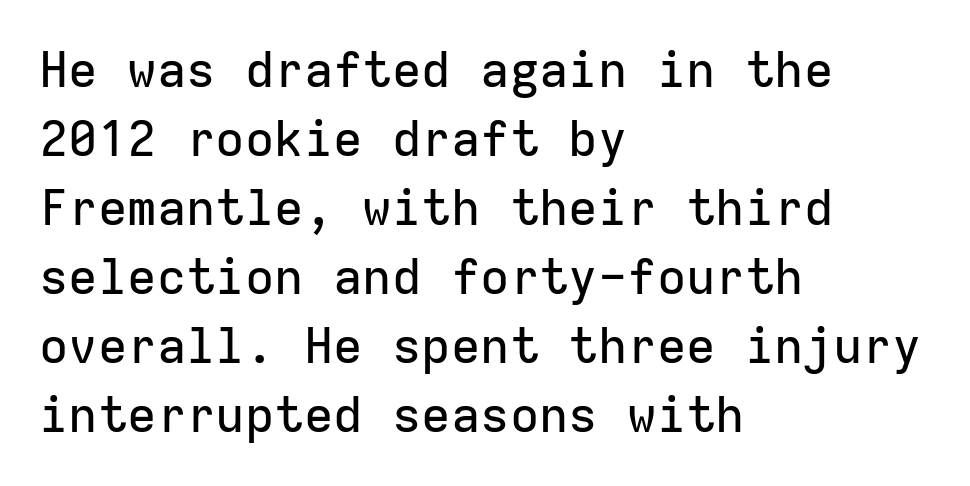
Do the characters align in a grid? Yes, the font is monospaced. Every stem runs plumb, perpendicular to the baseline. Just letters on the line, the space beneath them empty. The designer went with a sans here, leaving each stem footless.
